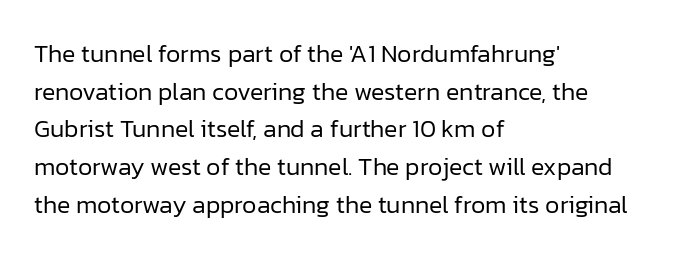
The image shows 25 px text type, upright; set left-aligned, normal line spacing (1.51x), normal letter spacing, not underlined.
